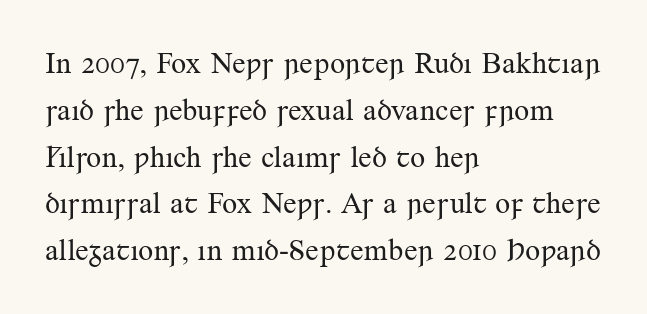
{"serif": "yes", "italic": "no", "bold": "no", "weight": "regular", "width": "normal", "stroke_contrast": "medium", "x_height": "small", "monospaced": "no", "underline": "no", "align": "left", "line_spacing": "normal", "line_spacing_ratio": 1.56, "letter_spacing": "normal", "letter_spacing_em": 0.0, "glyph_px": 30}
